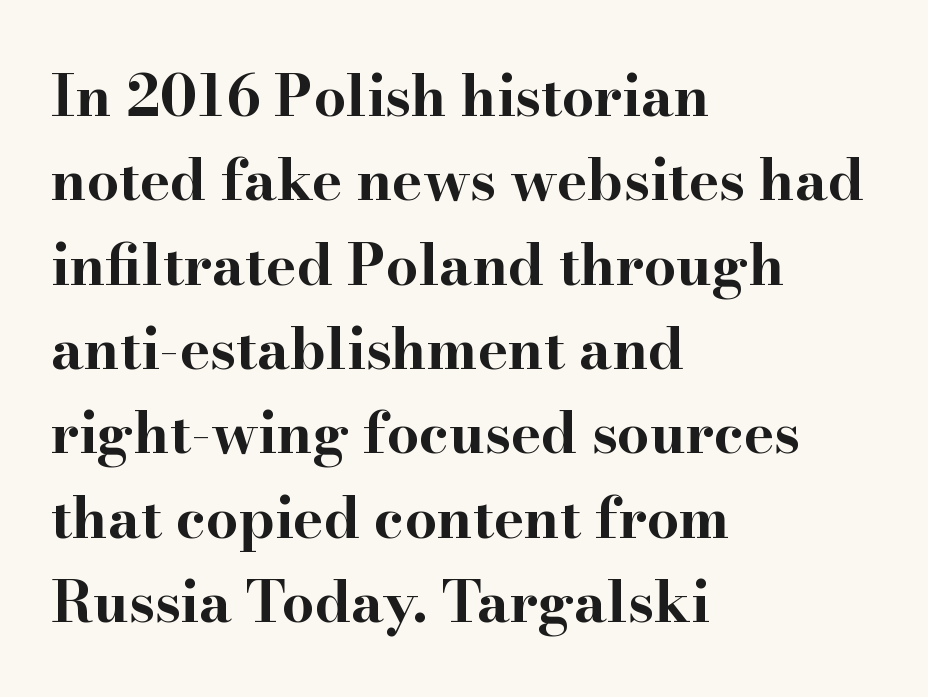
{"serif": "yes", "italic": "no", "bold": "yes", "weight": "bold", "width": "wide", "stroke_contrast": "high", "x_height": "small", "monospaced": "no", "underline": "no", "align": "left", "line_spacing": "normal", "line_spacing_ratio": 1.48, "letter_spacing": "normal", "letter_spacing_em": 0.0, "glyph_px": 57}
